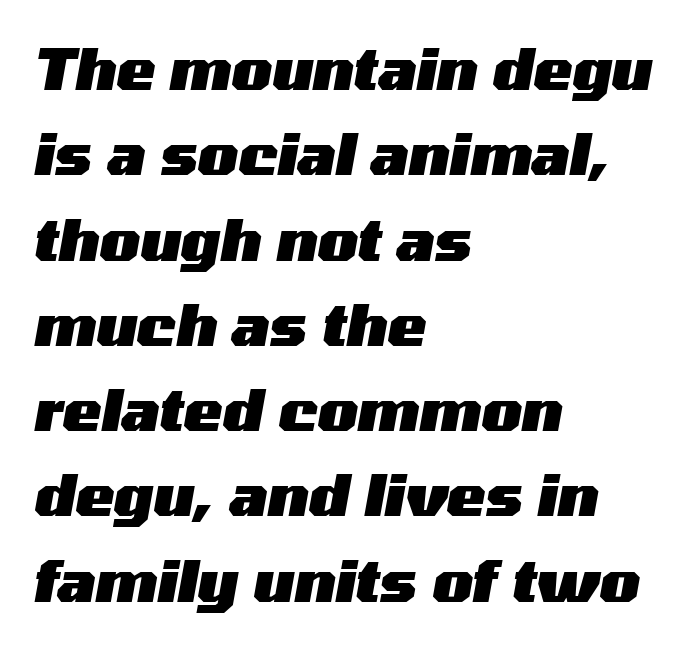
The image shows 58 px heavy, wide type, italic (leaning right); set left-aligned, normal line spacing (1.47x), normal letter spacing, not underlined; medium stroke contrast and a medium x-height.
